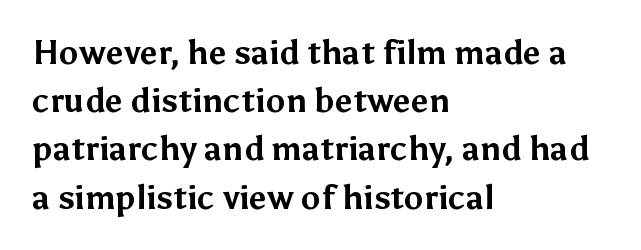
Between one letter and the next there's only the usual sliver of space. Every letter is thick-stroked: bold, no question. The paragraph has a hard left edge and a soft right edge. These lines were composed using upright roman letters. Words float on clear page, feet unadorned. Regular leading.
